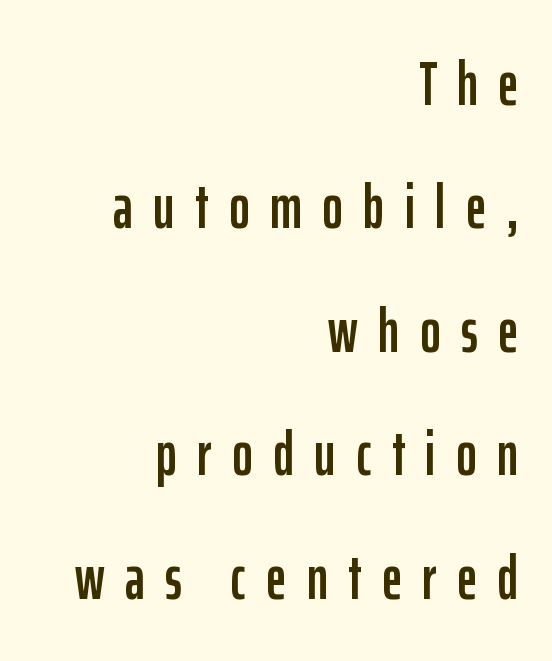
The rag falls on the left side of this text block. The lettering stays uniformly vertical, giving the passage a roman look. Unmarked baselines from the first word to the last. This rendering employs a face without finishing strokes, i.e., a sans-serif. Students, note that the glyphs here are deliberately spaced far apart.
